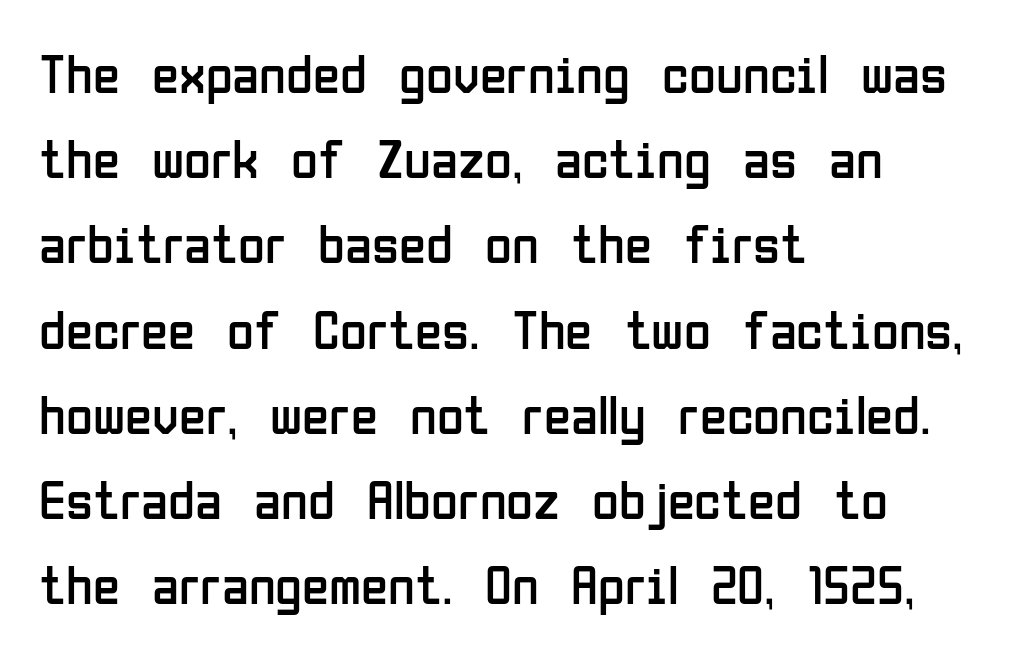
Q: Is the text bold? A: No.
Q: Is the text italic (slanted)? A: No, it is upright.
Q: Is the typeface a serif or a sans-serif typeface? A: Sans-serif.
Q: Is the text underlined? A: No.
Q: How is the paragraph aligned? A: Left-aligned.
Q: Is the spacing between letters normal or unusually wide? A: Normal.
Q: Is the spacing between lines tight, normal or loose? A: Normal.
Q: Width (condensed, normal, or wide)? A: Condensed.
Q: Stroke contrast? A: Low.
Q: x-height? A: Medium.
Q: Monospaced? A: No.
